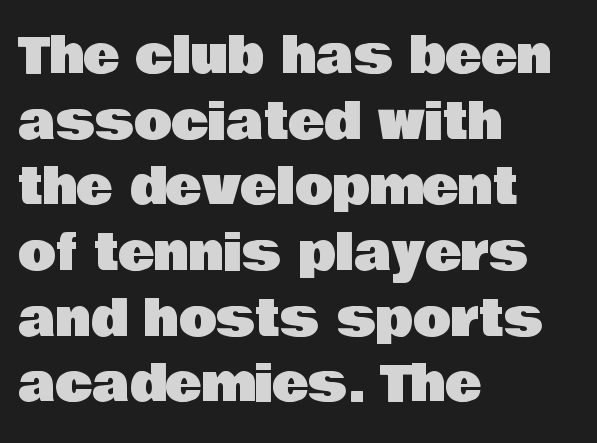
The image shows 49 px sans-serif type, upright; set left-aligned, normal line spacing (1.34x), normal letter spacing, not underlined; low stroke contrast and a large x-height.
